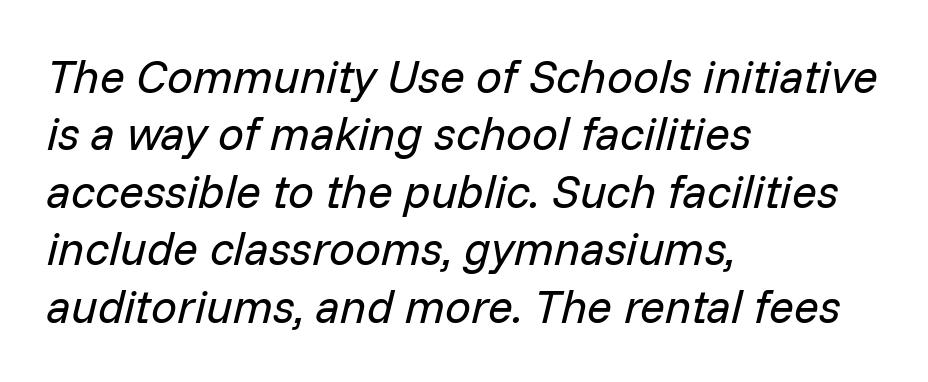
Q: Is the text bold? A: No.
Q: Is the text italic (slanted)? A: Yes, it leans right by about 14 degrees.
Q: Is the text underlined? A: No.
Q: How is the paragraph aligned? A: Left-aligned.
Q: Is the spacing between letters normal or unusually wide? A: Normal.
Q: Is the spacing between lines tight, normal or loose? A: Normal.
Q: Width (condensed, normal, or wide)? A: Normal.
Q: Stroke contrast? A: Low.
Q: x-height? A: Medium.
Q: Monospaced? A: No.
